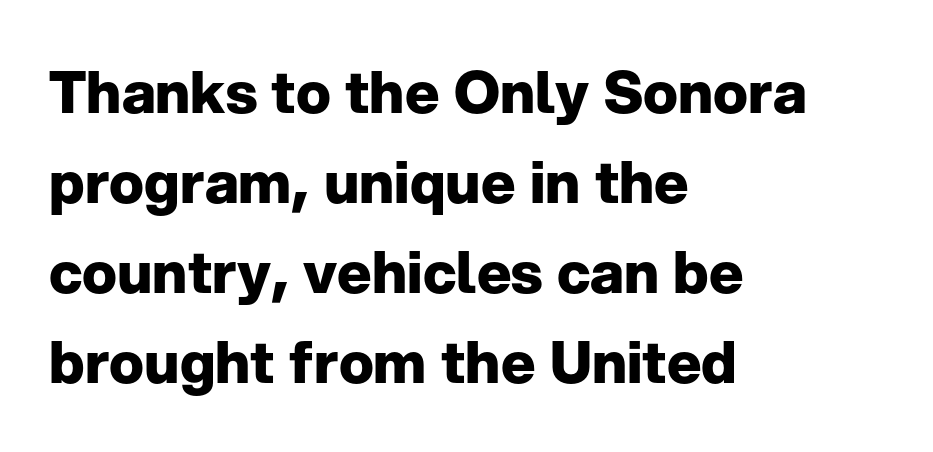
The image shows 58 px heavy sans-serif type, upright; set left-aligned, normal line spacing (1.55x), normal letter spacing, not underlined; low stroke contrast and a medium x-height.
